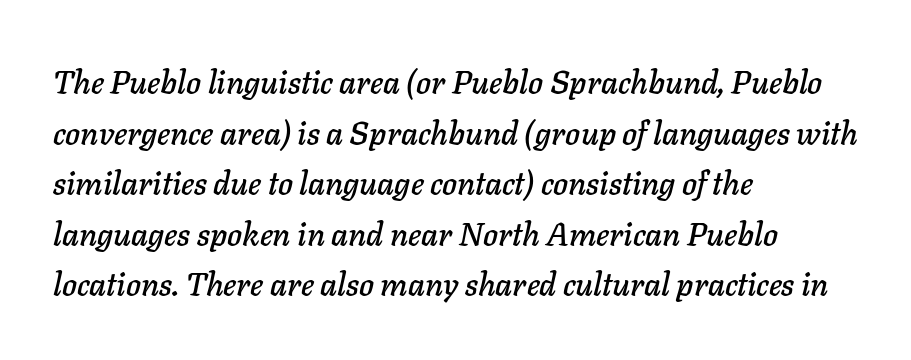
{"italic": "yes", "lean": "right", "slant_degrees": 11, "width": "normal", "stroke_contrast": "low", "x_height": "medium", "monospaced": "no", "underline": "no", "align": "left", "line_spacing": "normal", "line_spacing_ratio": 1.58, "letter_spacing": "normal", "letter_spacing_em": 0.0, "glyph_px": 32}
